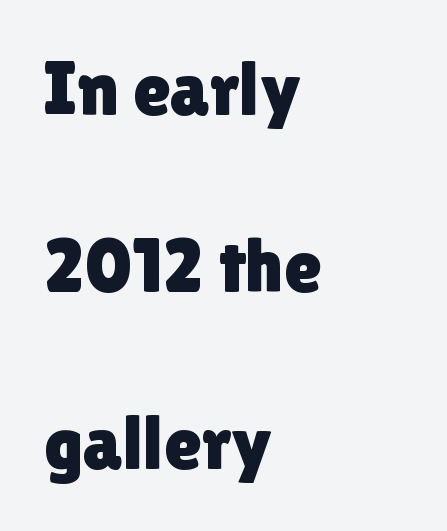
Q: Is the text italic (slanted)? A: No, it is upright.
Q: Is the typeface a serif or a sans-serif typeface? A: Sans-serif.
Q: Is the text underlined? A: No.
Q: How is the paragraph aligned? A: Left-aligned.
Q: Is the spacing between letters normal or unusually wide? A: Normal.
Q: Is the spacing between lines tight, normal or loose? A: Loose.
Q: Width (condensed, normal, or wide)? A: Normal.
Q: x-height? A: Medium.
Q: Monospaced? A: No.
